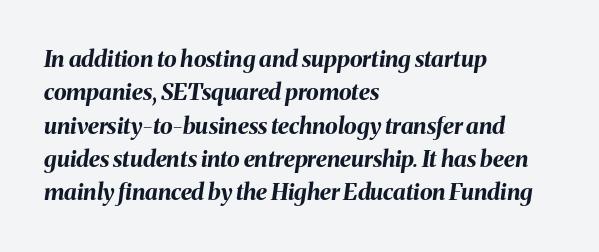
{"italic": "yes", "lean": "right", "slant_degrees": 8, "bold": "yes", "underline": "no", "align": "left", "line_spacing": "normal", "line_spacing_ratio": 1.45, "letter_spacing": "normal", "letter_spacing_em": 0.0, "glyph_px": 23}
